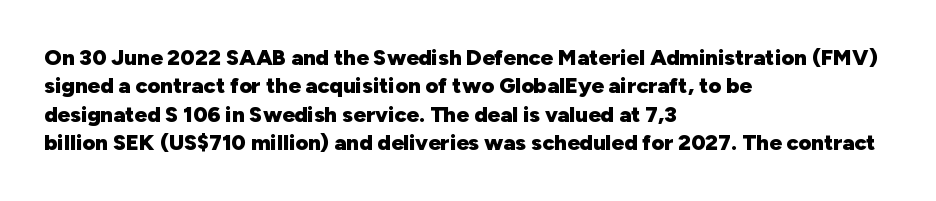
The image shows 22 px bold type, upright; set left-aligned, normal line spacing (1.29x), normal letter spacing, not underlined.
